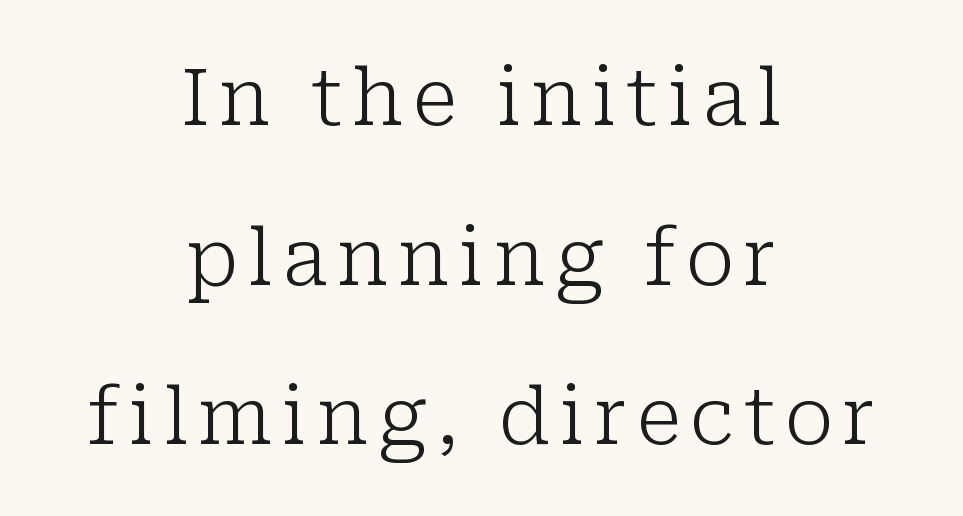
The space directly below the letters is spotless. Do the characters align in a grid? No, the font is proportional. Is this a heavy cut? Hardly; it is regular or lighter. Designer's note — italics off, roman on.
